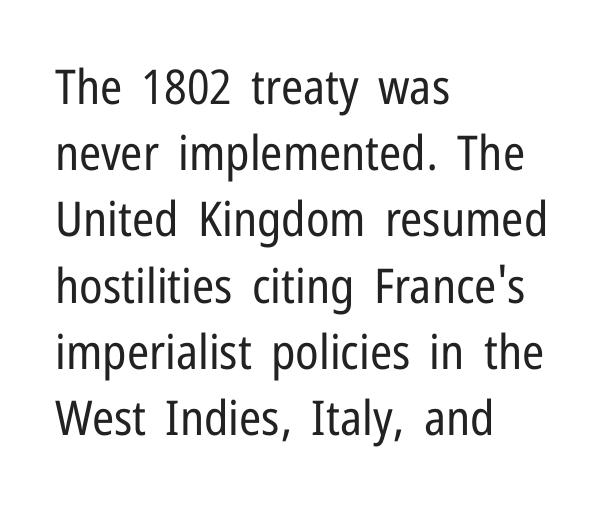
{"serif": "no", "italic": "no", "bold": "no", "weight": "regular", "width": "condensed", "stroke_contrast": "low", "x_height": "medium", "monospaced": "no", "underline": "no", "align": "left", "line_spacing": "normal", "line_spacing_ratio": 1.38, "letter_spacing": "normal", "letter_spacing_em": 0.0, "glyph_px": 48}
